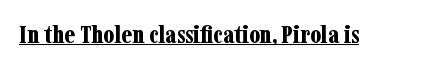
Q: Is the text bold? A: Yes.
Q: Is the text italic (slanted)? A: No, it is upright.
Q: Is the text underlined? A: Yes.
Q: Is the spacing between letters normal or unusually wide? A: Normal.
